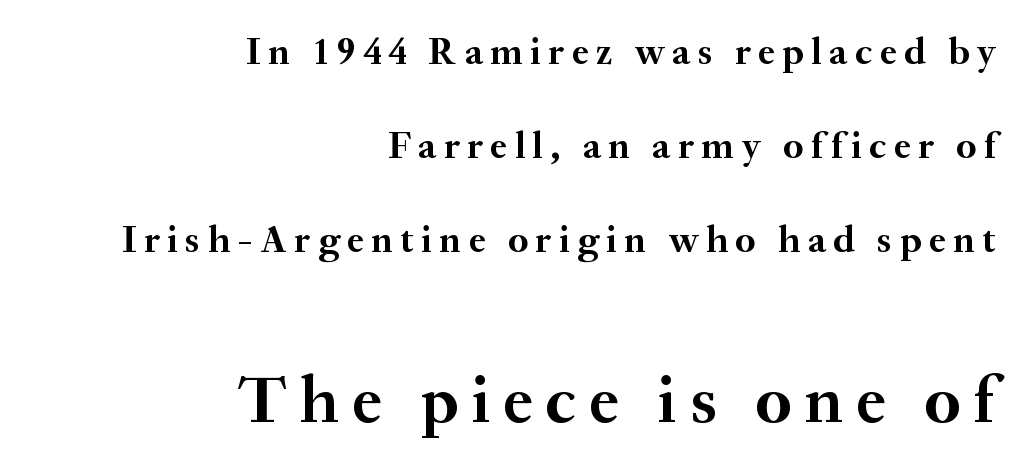
Leftover space on each line is placed entirely before the opening word. The designer gave the closing block more size than the opening block. The gaps between neighbouring characters are conspicuously large. You can tell it's not italic because the verticals are truly vertical.
